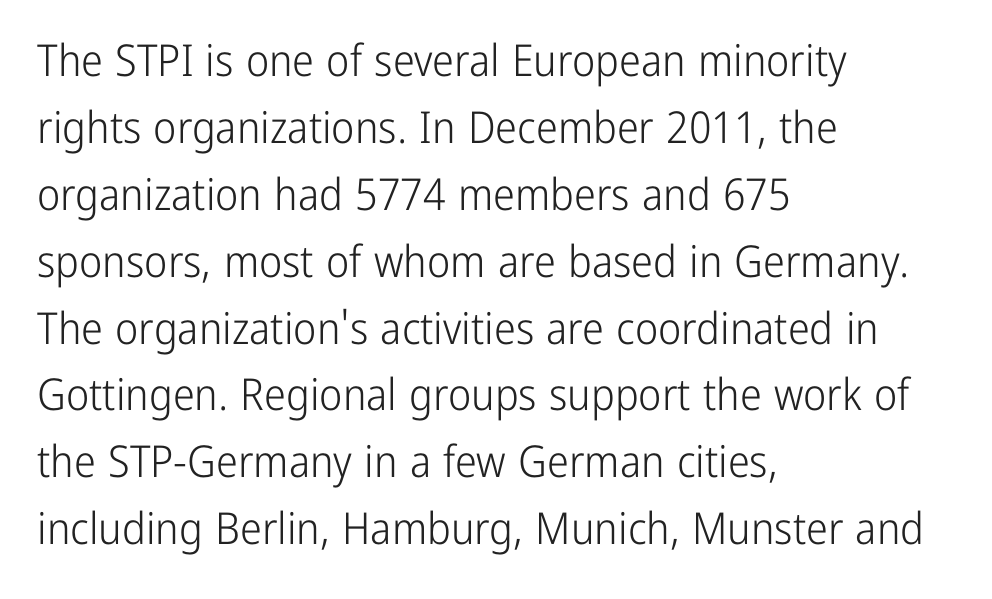
The image shows 44 px light, condensed sans-serif type, upright; set left-aligned, normal line spacing (1.52x), normal letter spacing, not underlined; low stroke contrast and a medium x-height.
